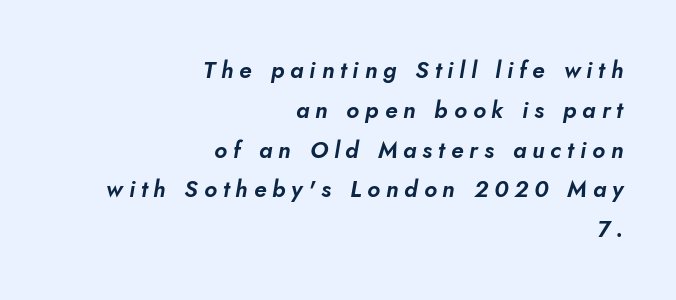
Q: Is the text italic (slanted)? A: Yes, it leans right by about 10 degrees.
Q: Is the text underlined? A: No.
Q: How is the paragraph aligned? A: Right-aligned.
Q: Is the spacing between letters normal or unusually wide? A: Unusually wide.
